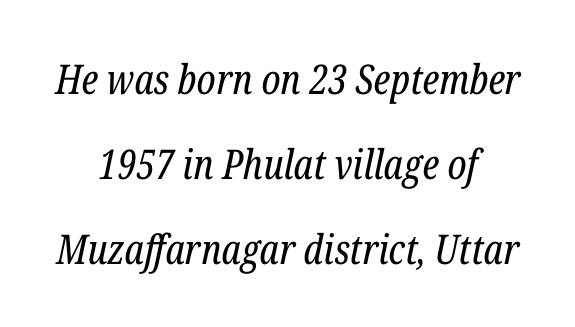
The block of text is sparse from top to bottom, with ample space between rows. Is this a fixed-width face? No — the glyphs have proportional, varying widths. Notice how the stems are inclined rather than vertical — that's the hallmark of italics. Unlike a clean sans, this face finishes its strokes with serifs.
